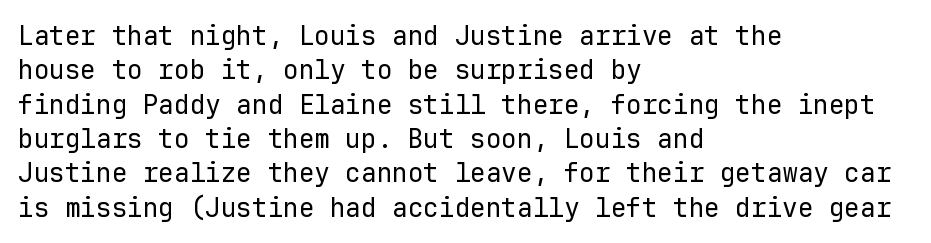
{"italic": "no", "bold": "no", "underline": "no", "align": "left", "line_spacing": "normal", "line_spacing_ratio": 1.32, "letter_spacing": "normal", "letter_spacing_em": 0.0, "glyph_px": 26}
